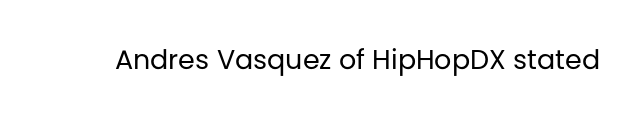
The image shows 27 px text type, upright; set normal letter spacing, not underlined.
